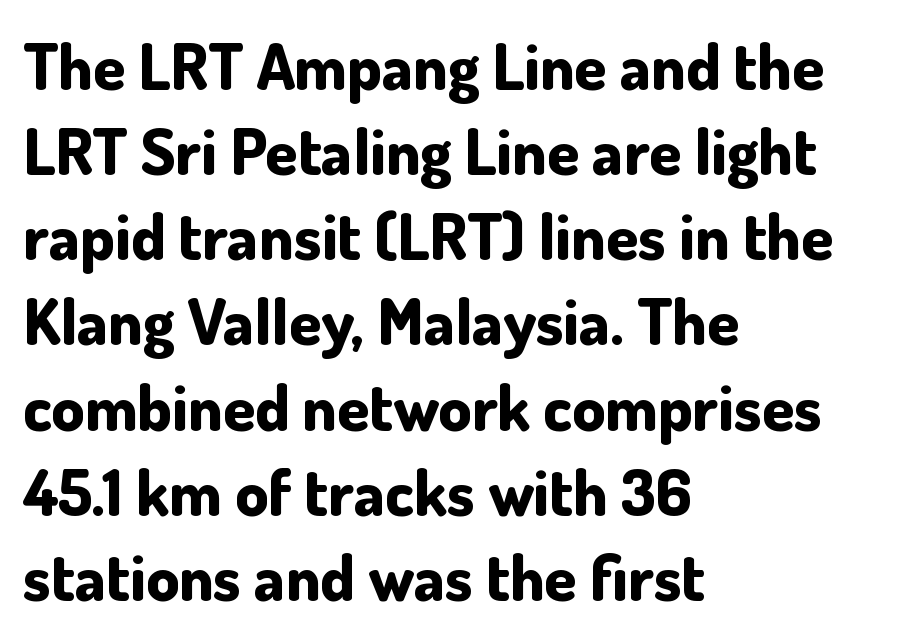
Thick stems and heavy bowls — unmistakably bold. The glyphs in this specimen are sans serif. This sample keeps an unexceptional amount of space between lines. Think of a printed novel: that variable character pitch is what you see here. Does the lettering tilt? It doesn't — this is upright. The space directly below the letters is spotless.
